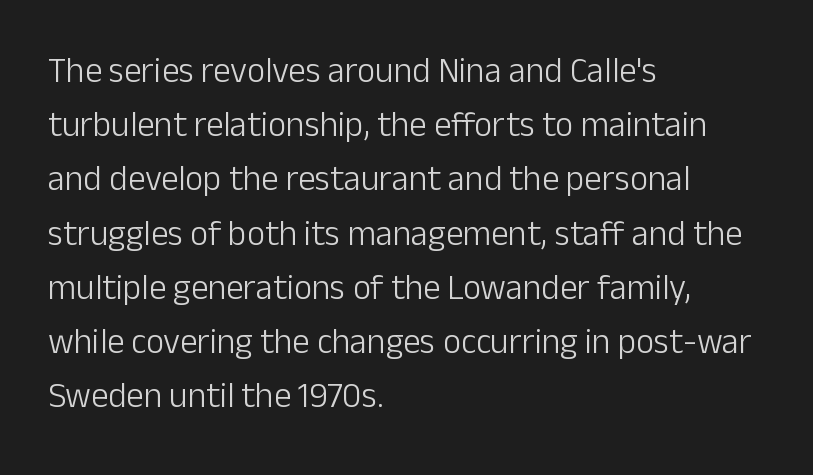
{"serif": "no", "italic": "no", "bold": "no", "weight": "light", "width": "normal", "stroke_contrast": "low", "x_height": "medium", "monospaced": "no", "underline": "no", "align": "left", "line_spacing": "normal", "line_spacing_ratio": 1.55, "letter_spacing": "normal", "letter_spacing_em": 0.0, "glyph_px": 35}
